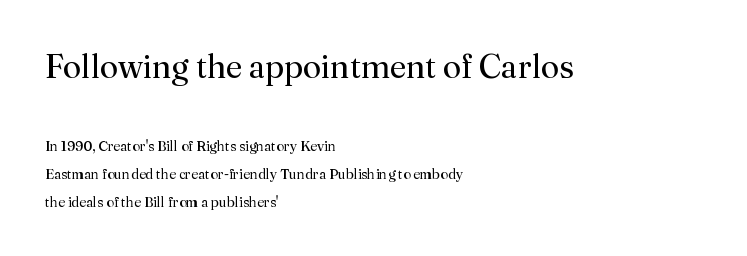
A student would notice the top passage is typeset larger than what follows. Posture: upright roman. Each letter keeps its own natural width here, so spacing adapts to shape. Successive baselines arrive slowly, with a big drop between each. Plain, unruled lines of type. The paragraph shown leans on its left margin.
